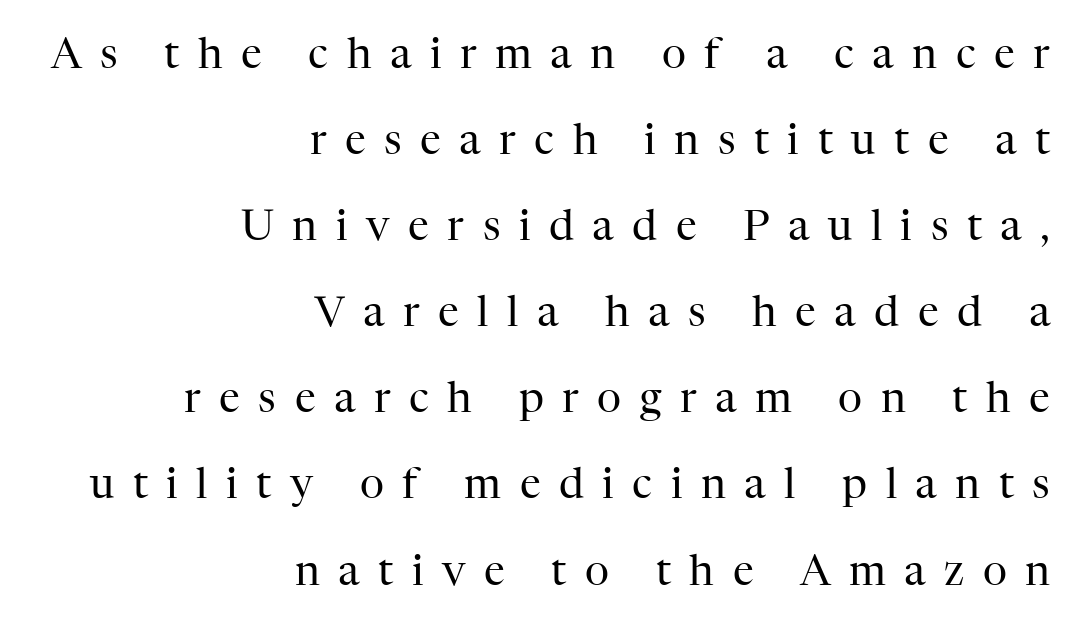
{"serif": "yes", "italic": "no", "bold": "no", "weight": "regular", "width": "normal", "stroke_contrast": "high", "x_height": "medium", "monospaced": "no", "underline": "no", "align": "right", "line_spacing": "loose", "line_spacing_ratio": 2.05, "letter_spacing": "wide", "letter_spacing_em": 0.44, "glyph_px": 42}
